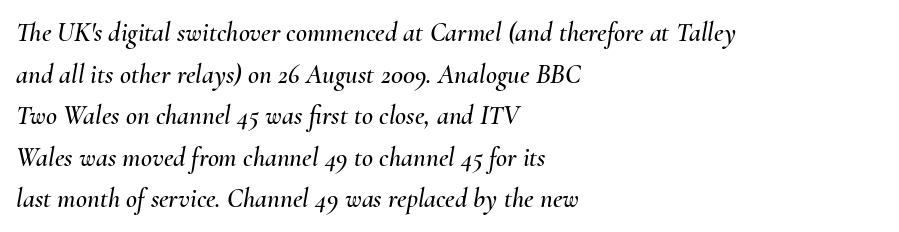
The image shows 27 px text type, italic (leaning right); set left-aligned, normal line spacing (1.54x), normal letter spacing, not underlined.
